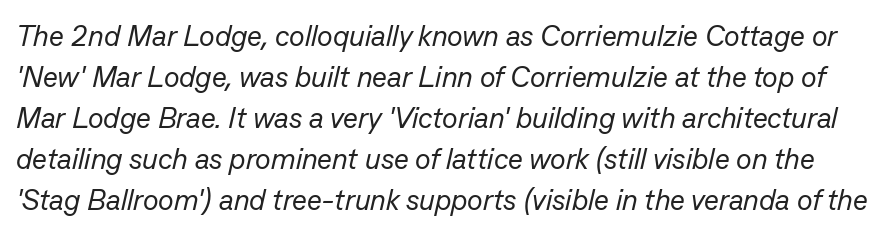
{"italic": "yes", "lean": "right", "slant_degrees": 13, "bold": "no", "weight": "regular", "width": "normal", "stroke_contrast": "low", "x_height": "medium", "monospaced": "no", "underline": "no", "line_spacing": "normal", "line_spacing_ratio": 1.41, "letter_spacing": "normal", "letter_spacing_em": 0.0, "glyph_px": 29}
